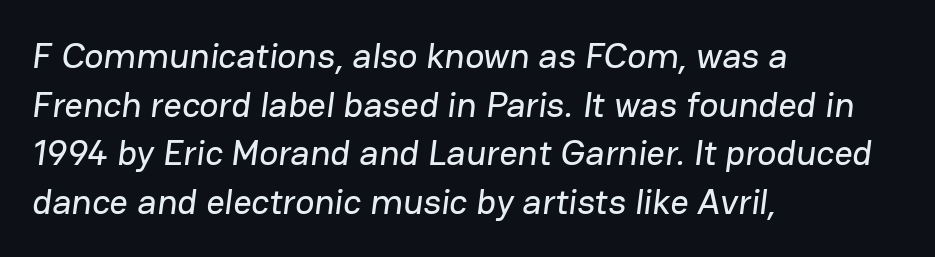
The image shows 36 px sans-serif type; set left-aligned, normal line spacing (1.35x), normal letter spacing, not underlined; low stroke contrast and a medium x-height.
